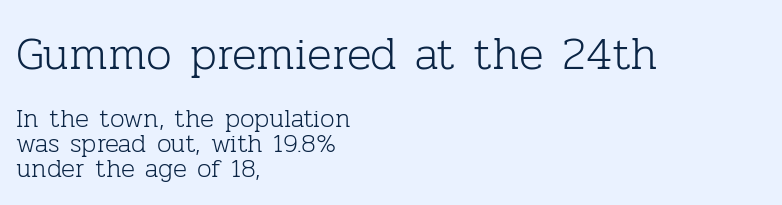
The image shows 46 px light serif type, upright; set left-aligned, tight line spacing (0.96x), normal letter spacing, not underlined; the first (top) block is 1.77x larger; low stroke contrast and a medium x-height.
